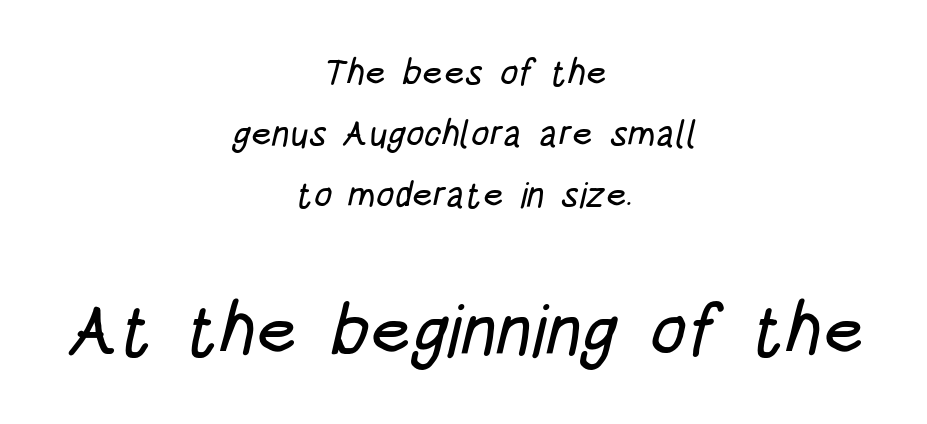
{"serif": "no", "width": "condensed", "stroke_contrast": "low", "x_height": "large", "monospaced": "no", "underline": "no", "align": "center", "line_spacing": "normal", "line_spacing_ratio": 1.69, "letter_spacing": "normal", "letter_spacing_em": 0.0, "larger_block": "second", "size_ratio": 2.0, "glyph_px": 72}
